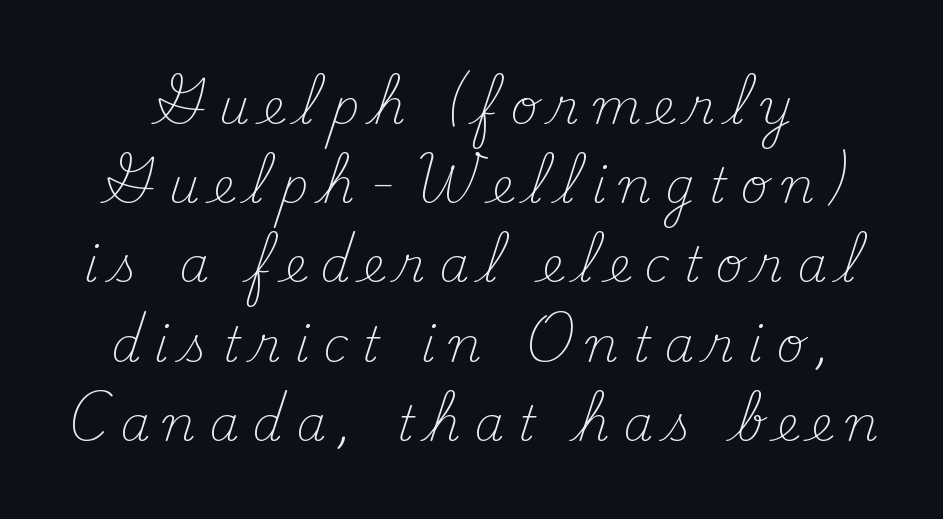
Q: Is the text bold? A: No.
Q: Is the text italic (slanted)? A: Yes.
Q: Is the typeface a serif or a sans-serif typeface? A: Serif.
Q: Is the text underlined? A: No.
Q: Is the spacing between letters normal or unusually wide? A: Unusually wide.
Q: Is the spacing between lines tight, normal or loose? A: Normal.
Q: Width (condensed, normal, or wide)? A: Normal.
Q: Stroke contrast? A: Medium.
Q: x-height? A: Small.
Q: Monospaced? A: No.
